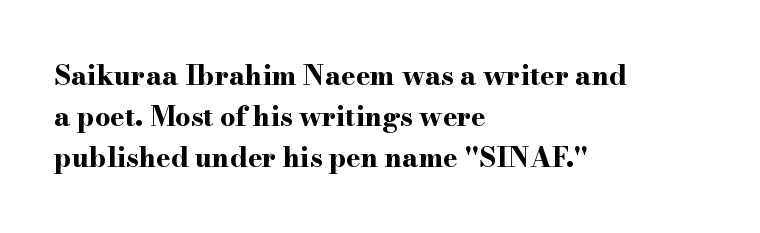
Q: Is the text bold? A: Yes.
Q: Is the text italic (slanted)? A: No, it is upright.
Q: Is the text underlined? A: No.
Q: How is the paragraph aligned? A: Left-aligned.
Q: Is the spacing between letters normal or unusually wide? A: Normal.
Q: Is the spacing between lines tight, normal or loose? A: Normal.
